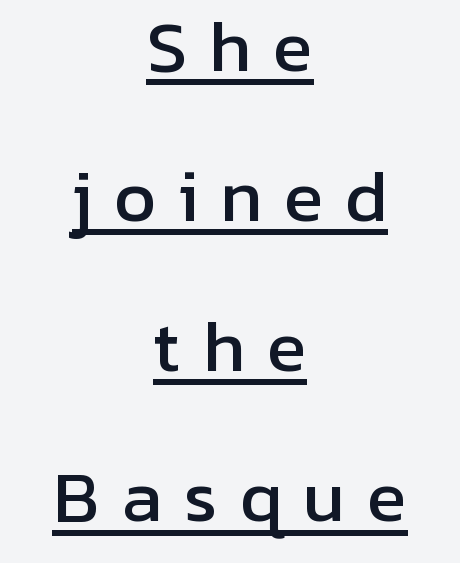
Does the leading feel generous? Absolutely, it's lavish. The face used here appears with an underline applied. Between one letter and the next there's a generous, obvious gap. Ordinary non-slanted type is in use. Both edges are ragged and mirror each other, which tells us the setting is centered. Is this a fixed-width face? No — the glyphs have proportional, varying widths.
